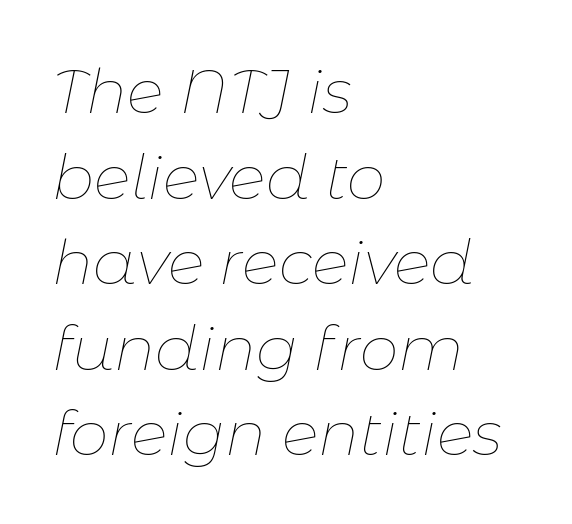
Q: Is the text bold? A: No.
Q: Is the text italic (slanted)? A: Yes, it leans right by about 11 degrees.
Q: Is the text underlined? A: No.
Q: How is the paragraph aligned? A: Left-aligned.
Q: Is the spacing between letters normal or unusually wide? A: Normal.
Q: Is the spacing between lines tight, normal or loose? A: Normal.
Q: Width (condensed, normal, or wide)? A: Normal.
Q: Stroke contrast? A: Low.
Q: x-height? A: Medium.
Q: Monospaced? A: No.
